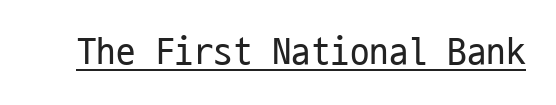
The image shows 39 px regular-weight, condensed sans-serif type, upright, monospaced; set normal letter spacing, underlined; low stroke contrast and a medium x-height.
